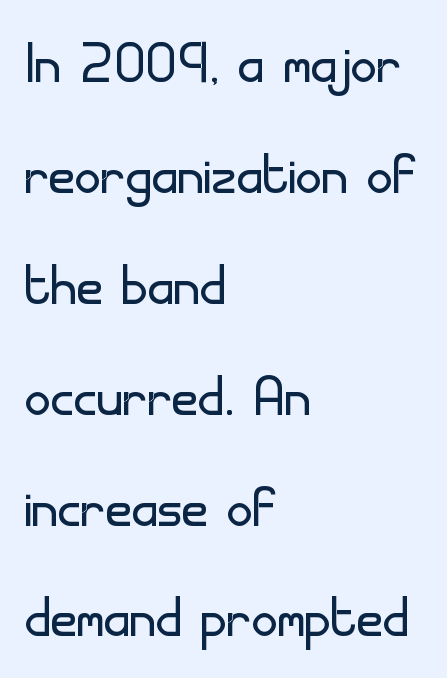
{"serif": "no", "italic": "no", "bold": "no", "weight": "light", "width": "normal", "stroke_contrast": "low", "x_height": "small", "monospaced": "no", "underline": "no", "align": "left", "line_spacing": "normal", "line_spacing_ratio": 1.54, "letter_spacing": "normal", "letter_spacing_em": 0.0, "glyph_px": 72}
